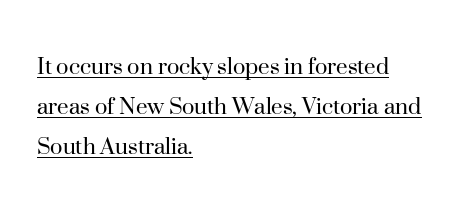
Q: Is the text bold? A: No.
Q: Is the text italic (slanted)? A: No, it is upright.
Q: Is the text underlined? A: Yes.
Q: How is the paragraph aligned? A: Left-aligned.
Q: Is the spacing between letters normal or unusually wide? A: Normal.
Q: Is the spacing between lines tight, normal or loose? A: Normal.
